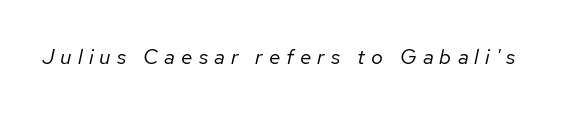
Q: Is the text bold? A: No.
Q: Is the text italic (slanted)? A: Yes, it leans right by about 12 degrees.
Q: Is the text underlined? A: No.
Q: Is the spacing between letters normal or unusually wide? A: Unusually wide.
